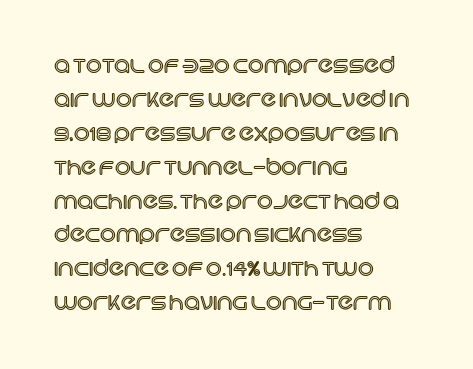
Inter-character spacing is left at the font's built-in metrics. A bare baseline throughout the passage. The typography opts for an upright posture over an oblique one. Casual observation: everything's shoved over to the left.
